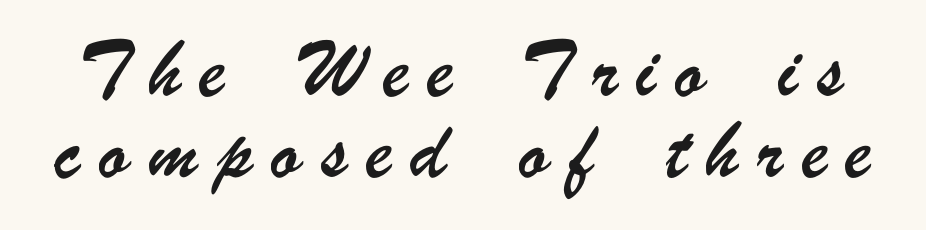
{"serif": "no", "width": "condensed", "stroke_contrast": "low", "x_height": "small", "monospaced": "no", "underline": "no", "line_spacing": "loose", "line_spacing_ratio": 2.24, "letter_spacing": "wide", "letter_spacing_em": 0.49, "glyph_px": 36}
